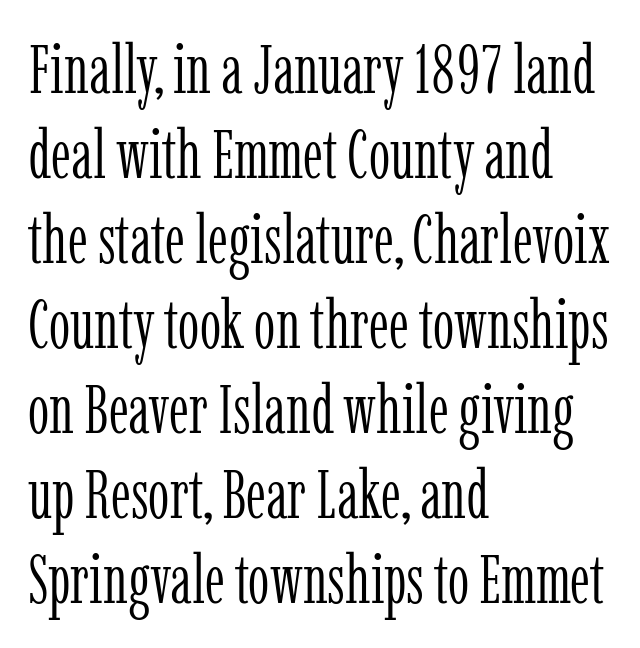
The image shows 68 px light, condensed serif type, upright; set left-aligned, normal line spacing (1.25x), normal letter spacing, not underlined; low stroke contrast and a medium x-height.
